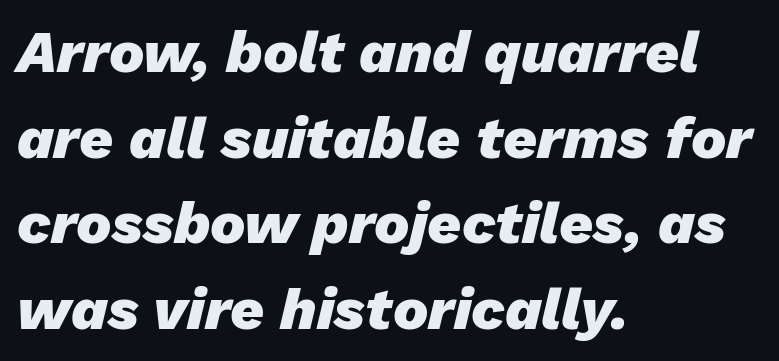
{"italic": "yes", "lean": "right", "slant_degrees": 13, "bold": "yes", "weight": "heavy", "width": "normal", "stroke_contrast": "low", "x_height": "medium", "monospaced": "no", "underline": "no", "align": "left", "line_spacing": "normal", "line_spacing_ratio": 1.45, "letter_spacing": "normal", "letter_spacing_em": 0.0, "glyph_px": 59}
